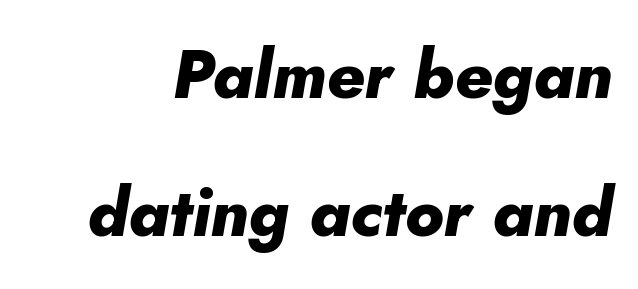
Q: Is the text bold? A: Yes.
Q: Is the text italic (slanted)? A: Yes, it leans right by about 5 degrees.
Q: Is the text underlined? A: No.
Q: Is the spacing between letters normal or unusually wide? A: Normal.
Q: Is the spacing between lines tight, normal or loose? A: Loose.
Q: Width (condensed, normal, or wide)? A: Normal.
Q: Stroke contrast? A: Low.
Q: x-height? A: Small.
Q: Monospaced? A: No.
